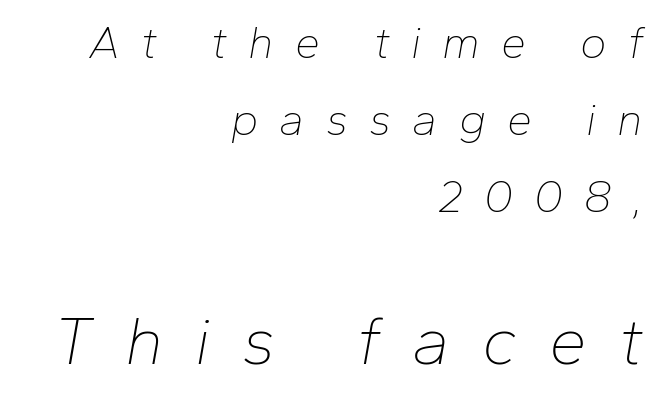
{"italic": "yes", "lean": "right", "slant_degrees": 10, "bold": "no", "weight": "thin", "width": "normal", "stroke_contrast": "low", "x_height": "medium", "monospaced": "no", "underline": "no", "align": "right", "line_spacing_ratio": 1.71, "letter_spacing": "wide", "letter_spacing_em": 0.47, "larger_block": "second", "size_ratio": 1.51, "glyph_px": 68}
